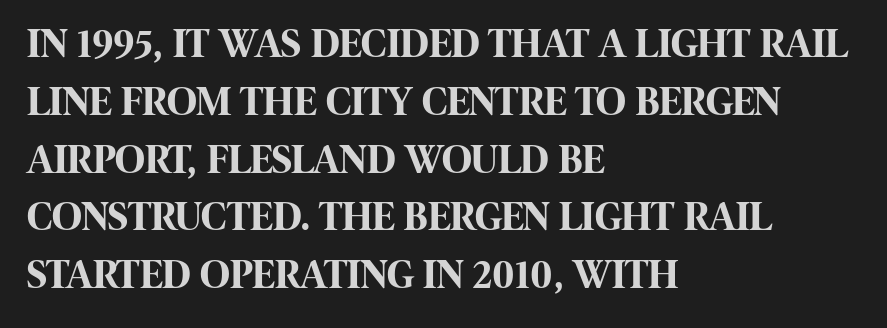
{"serif": "no", "italic": "no", "bold": "yes", "weight": "bold", "width": "condensed", "stroke_contrast": "high", "x_height": "large", "monospaced": "no", "underline": "no", "align": "left", "line_spacing": "normal", "line_spacing_ratio": 1.41, "letter_spacing": "normal", "letter_spacing_em": 0.0, "glyph_px": 41}
